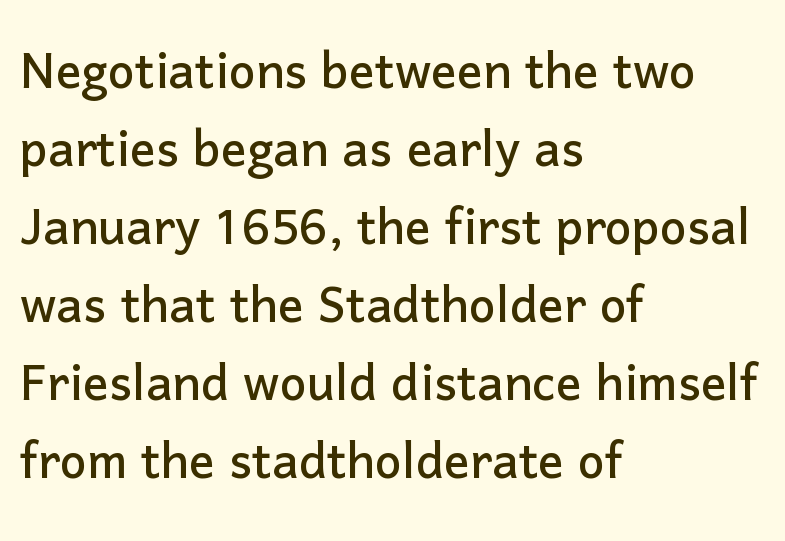
The image shows 64 px sans-serif type, upright; set left-aligned, line spacing 1.22x, normal letter spacing, not underlined; low stroke contrast and a medium x-height.
